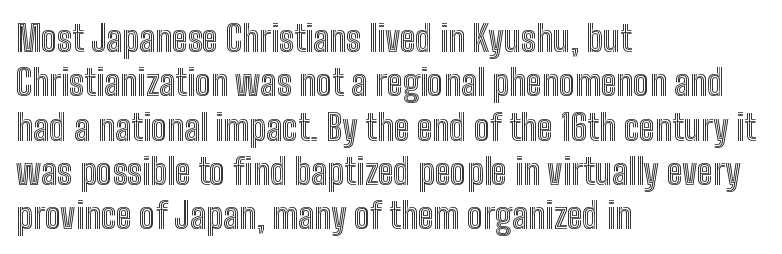
{"italic": "no", "width": "condensed", "x_height": "medium", "monospaced": "no", "underline": "no", "align": "left", "line_spacing_ratio": 1.23, "letter_spacing": "normal", "letter_spacing_em": 0.0, "glyph_px": 36}
